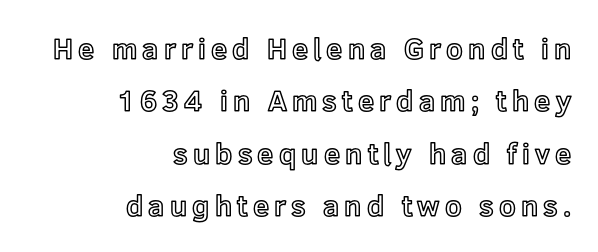
Words float on clear page, feet unadorned. Line ends are locked; line starts wander. Tall strokes in this sample are plumb rather than angled. Looks like regular typesetting: each glyph gets only the width it needs.
